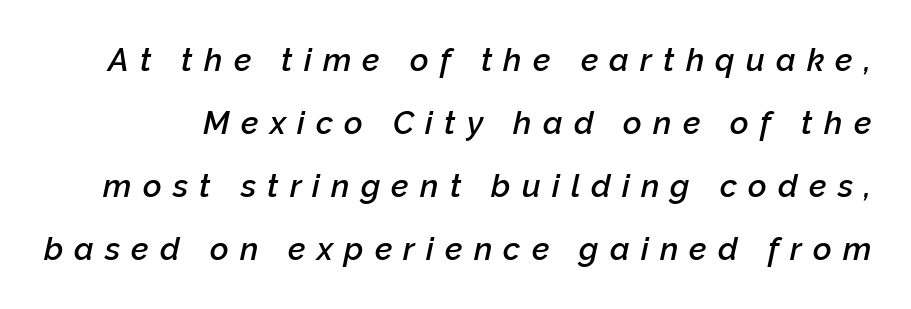
The tracking jumps out immediately: characters are airy and widely separated. Italic: yes, the glyphs are oblique. The rendering uses a large line-height, opening up the rows. Note the varied advance widths — an 'i' is clearly narrower than an 'm'.
